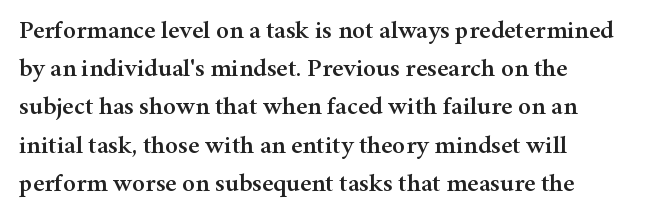
{"italic": "no", "underline": "no", "line_spacing": "normal", "line_spacing_ratio": 1.47, "letter_spacing": "normal", "letter_spacing_em": 0.0, "glyph_px": 26}
